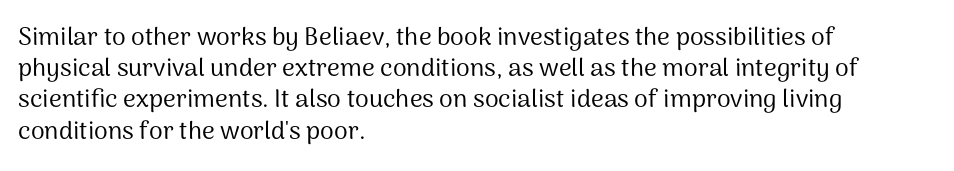
Spacing between characters is what you'd get straight out of the box. Ordinary non-slanted type is in use. The compositor pushed each line to the left boundary. Rows of type keep a routine distance in the vertical direction.
